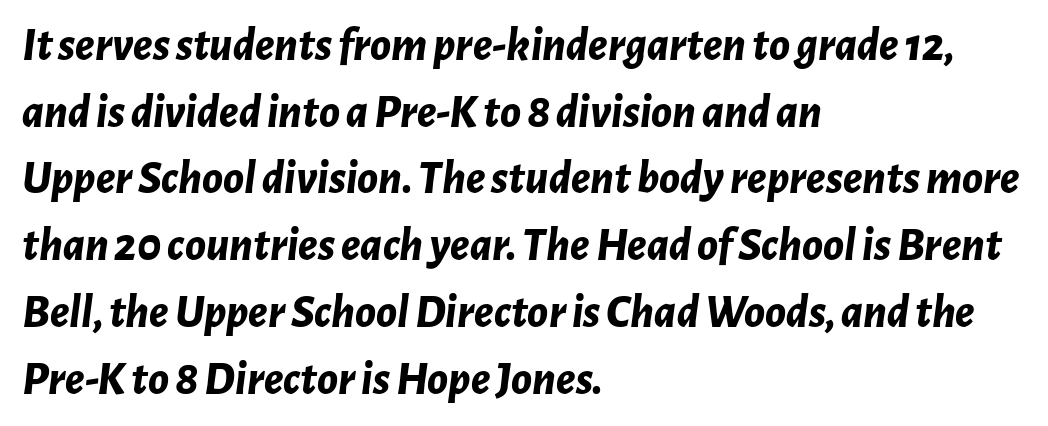
The text block is weighted toward the left margin, trailing off unevenly rightward. Is there much room between lines? A standard amount, neither cramped nor airy. Inter-character spacing is left at the font's built-in metrics. Varying glyph widths throughout — classic text-font behaviour.
